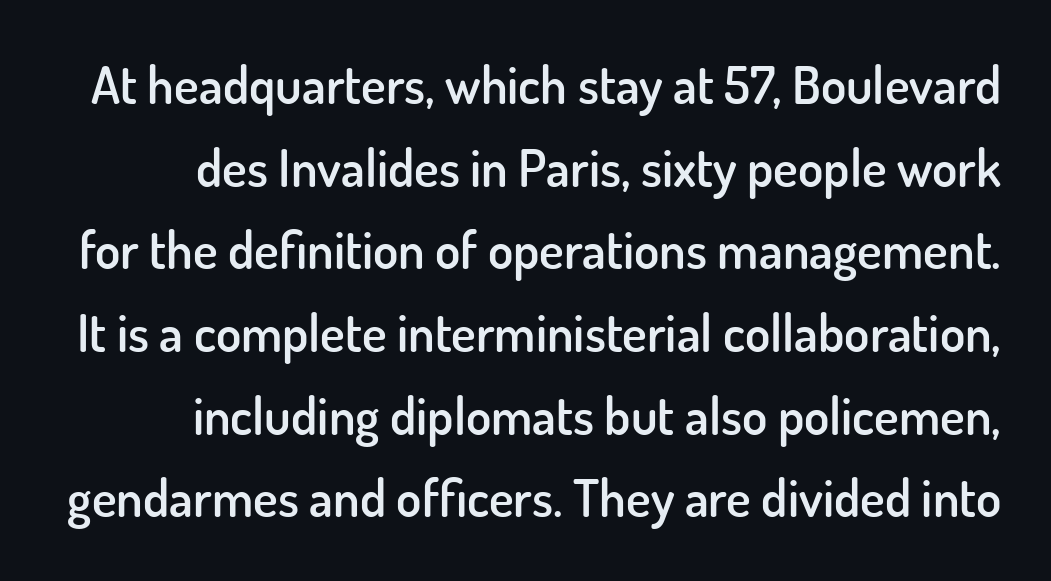
{"serif": "no", "italic": "no", "bold": "semi", "weight": "semibold", "width": "normal", "stroke_contrast": "low", "x_height": "small", "monospaced": "no", "underline": "no", "line_spacing": "normal", "line_spacing_ratio": 1.59, "letter_spacing": "normal", "letter_spacing_em": 0.0, "glyph_px": 52}
